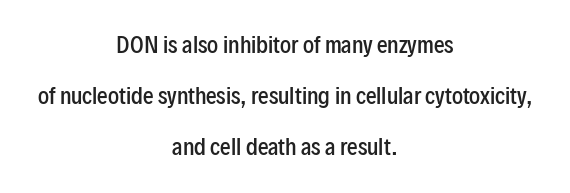
{"italic": "no", "bold": "semi", "underline": "no", "align": "center", "line_spacing": "loose", "line_spacing_ratio": 2.43, "letter_spacing": "normal", "letter_spacing_em": 0.0, "glyph_px": 21}
